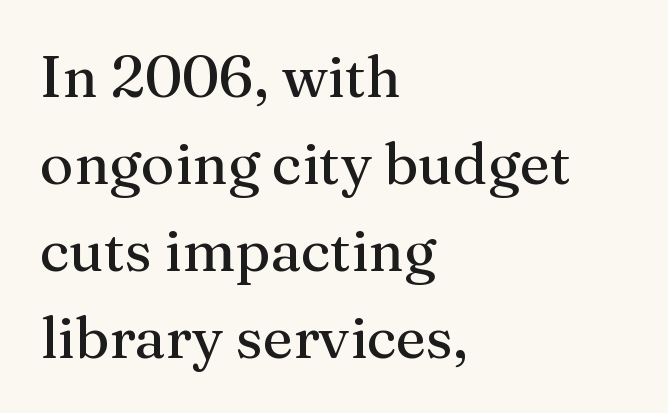
{"serif": "yes", "italic": "no", "bold": "no", "weight": "regular", "width": "normal", "stroke_contrast": "medium", "x_height": "medium", "monospaced": "no", "underline": "no", "align": "left", "line_spacing": "normal", "line_spacing_ratio": 1.5, "letter_spacing": "normal", "letter_spacing_em": 0.0, "glyph_px": 58}
